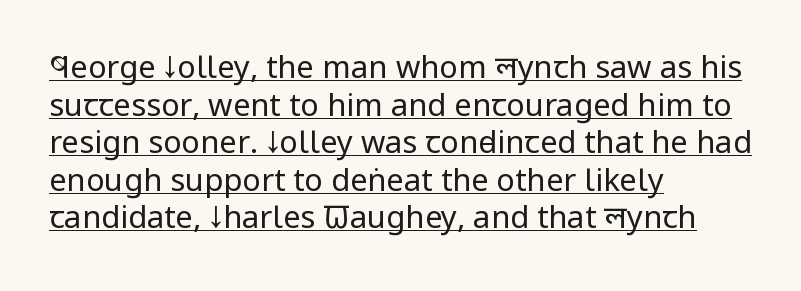
Q: Is the text bold? A: No.
Q: Is the text italic (slanted)? A: No, it is upright.
Q: Is the typeface a serif or a sans-serif typeface? A: Sans-serif.
Q: Is the text underlined? A: Yes.
Q: How is the paragraph aligned? A: Left-aligned.
Q: Is the spacing between letters normal or unusually wide? A: Normal.
Q: Width (condensed, normal, or wide)? A: Condensed.
Q: Stroke contrast? A: Low.
Q: x-height? A: Large.
Q: Monospaced? A: No.
